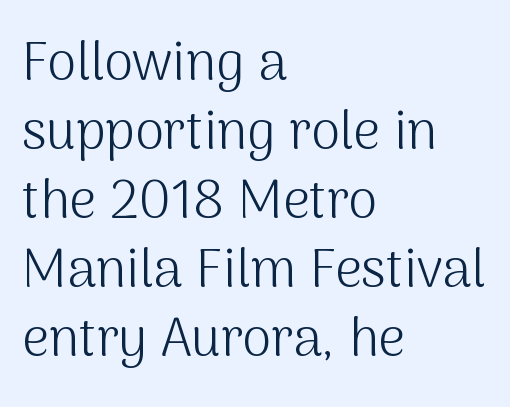
The image shows 53 px light sans-serif type, upright; set left-aligned, normal line spacing (1.3x), normal letter spacing, not underlined; medium stroke contrast and a medium x-height.
